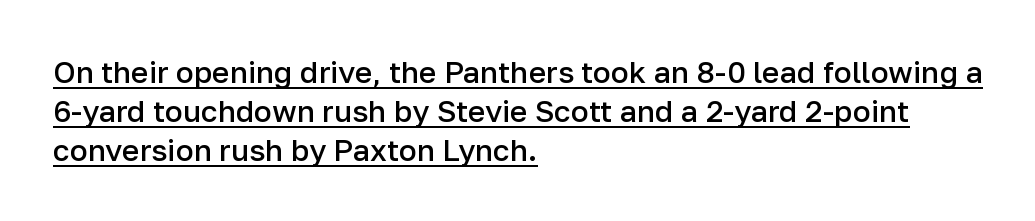
{"serif": "no", "italic": "no", "bold": "semi", "weight": "semibold", "width": "normal", "stroke_contrast": "low", "x_height": "medium", "monospaced": "no", "underline": "yes", "align": "left", "line_spacing": "normal", "line_spacing_ratio": 1.3, "letter_spacing": "normal", "letter_spacing_em": 0.0, "glyph_px": 30}
